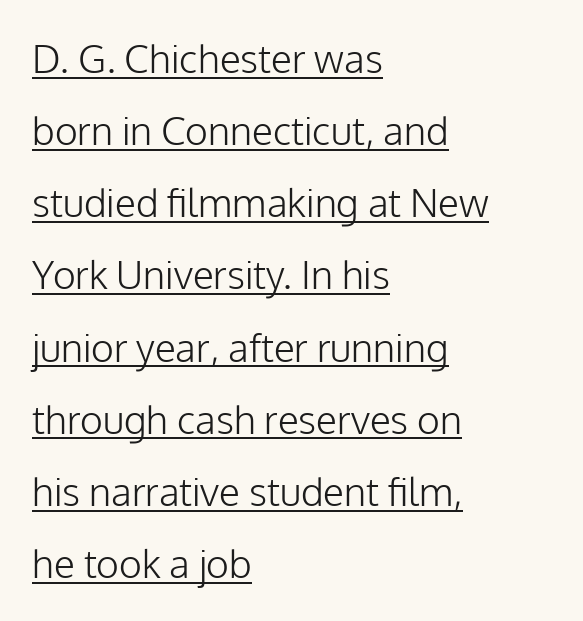
Q: Is the text bold? A: No.
Q: Is the text italic (slanted)? A: No, it is upright.
Q: Is the typeface a serif or a sans-serif typeface? A: Sans-serif.
Q: Is the text underlined? A: Yes.
Q: How is the paragraph aligned? A: Left-aligned.
Q: Is the spacing between letters normal or unusually wide? A: Normal.
Q: Width (condensed, normal, or wide)? A: Normal.
Q: Stroke contrast? A: Low.
Q: x-height? A: Medium.
Q: Monospaced? A: No.
